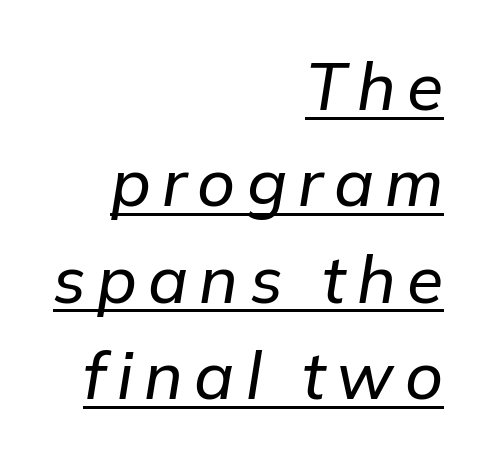
The passage shown is typed in a proportional face where columns would drift. Does the lettering tilt? It does — this is italic. The rows are spaced the way most documents space them. Underline: present. Alignment: flush right.
